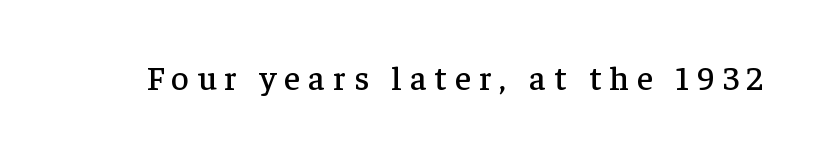
Q: Is the text italic (slanted)? A: No, it is upright.
Q: Is the typeface a serif or a sans-serif typeface? A: Serif.
Q: Is the text underlined? A: No.
Q: Is the spacing between letters normal or unusually wide? A: Unusually wide.
Q: Width (condensed, normal, or wide)? A: Normal.
Q: Stroke contrast? A: Low.
Q: x-height? A: Medium.
Q: Monospaced? A: No.
